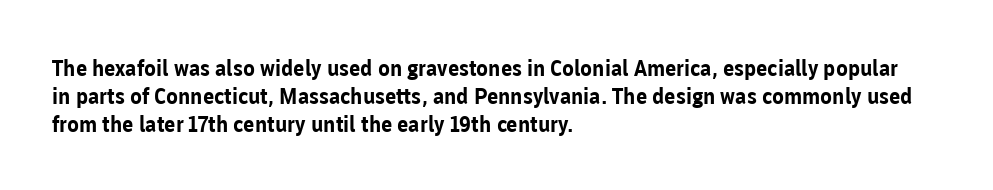
{"italic": "no", "bold": "yes", "underline": "no", "align": "left", "line_spacing": "normal", "line_spacing_ratio": 1.27, "letter_spacing": "normal", "letter_spacing_em": 0.0, "glyph_px": 22}
